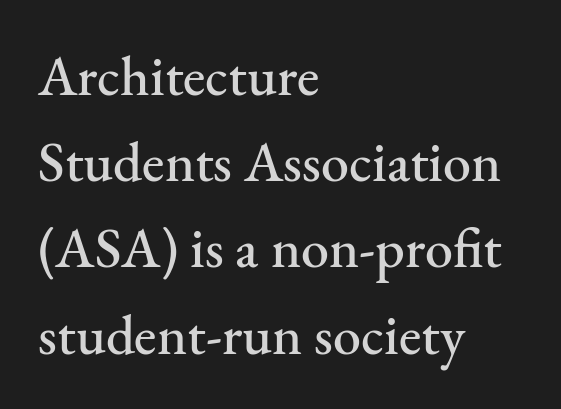
{"serif": "yes", "italic": "no", "width": "normal", "stroke_contrast": "medium", "x_height": "small", "monospaced": "no", "underline": "no", "align": "left", "line_spacing": "normal", "line_spacing_ratio": 1.54, "letter_spacing": "normal", "letter_spacing_em": 0.0, "glyph_px": 56}
